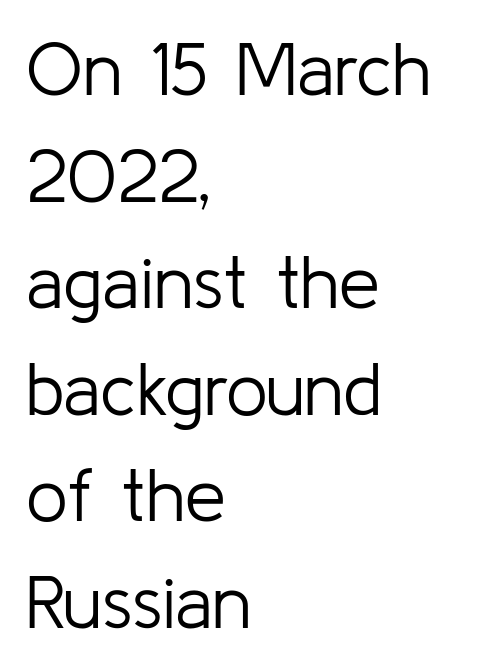
Q: Is the text bold? A: No.
Q: Is the text italic (slanted)? A: No, it is upright.
Q: Is the typeface a serif or a sans-serif typeface? A: Sans-serif.
Q: Is the text underlined? A: No.
Q: How is the paragraph aligned? A: Left-aligned.
Q: Is the spacing between letters normal or unusually wide? A: Normal.
Q: Is the spacing between lines tight, normal or loose? A: Normal.
Q: Width (condensed, normal, or wide)? A: Normal.
Q: Stroke contrast? A: Low.
Q: x-height? A: Medium.
Q: Monospaced? A: No.
